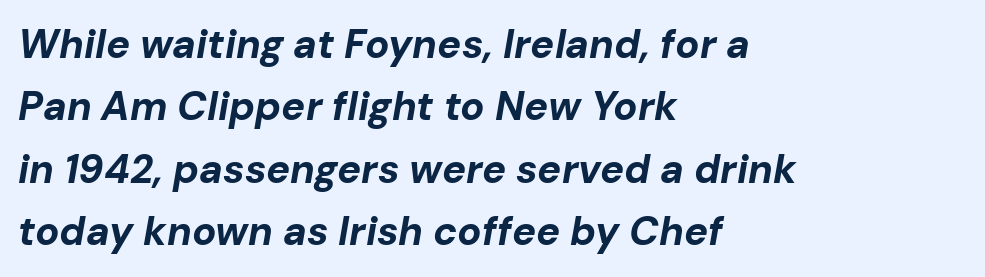
You could not count columns in this text — the font is proportionally spaced. These lines stack with their left ends in a neat column. Vertically, the passage feels balanced, rows spaced as you'd expect. Nobody touched the tracking dial on this one.
